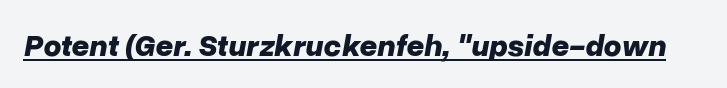
What stands out about the letter spacing? Nothing — it is the standard amount. Does a line run under the words? Yes, clearly. The rendering uses a bold face; every stroke is thick and dark. Tall strokes in this sample are angled rather than plumb. Note the varied advance widths — an 'i' is clearly narrower than an 'm'.
